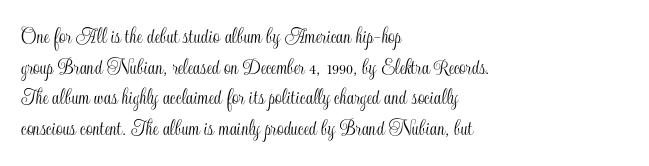
Q: Is the text italic (slanted)? A: Yes.
Q: Is the text underlined? A: No.
Q: How is the paragraph aligned? A: Left-aligned.
Q: Is the spacing between letters normal or unusually wide? A: Normal.
Q: Is the spacing between lines tight, normal or loose? A: Normal.
